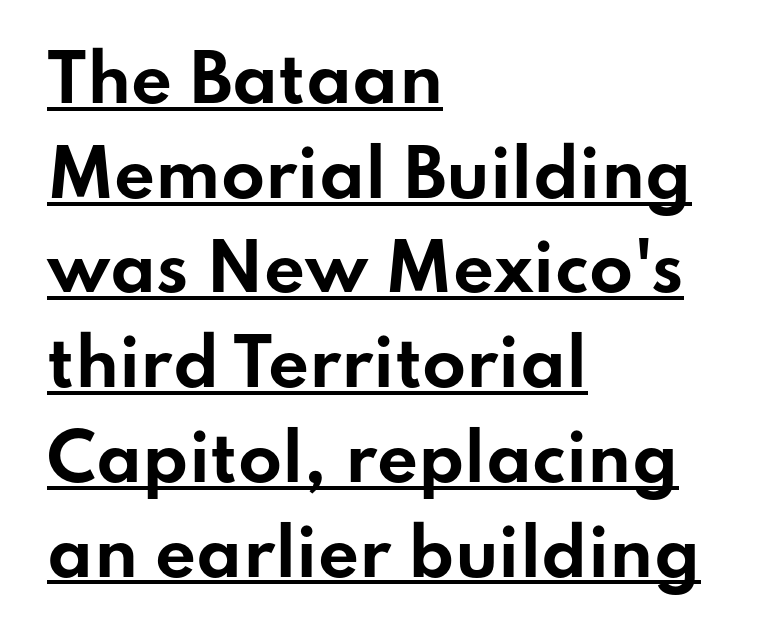
Q: Is the text bold? A: Yes.
Q: Is the text italic (slanted)? A: No, it is upright.
Q: Is the typeface a serif or a sans-serif typeface? A: Sans-serif.
Q: Is the text underlined? A: Yes.
Q: How is the paragraph aligned? A: Left-aligned.
Q: Is the spacing between letters normal or unusually wide? A: Normal.
Q: Is the spacing between lines tight, normal or loose? A: Normal.
Q: Width (condensed, normal, or wide)? A: Wide.
Q: Stroke contrast? A: Low.
Q: x-height? A: Small.
Q: Monospaced? A: No.
